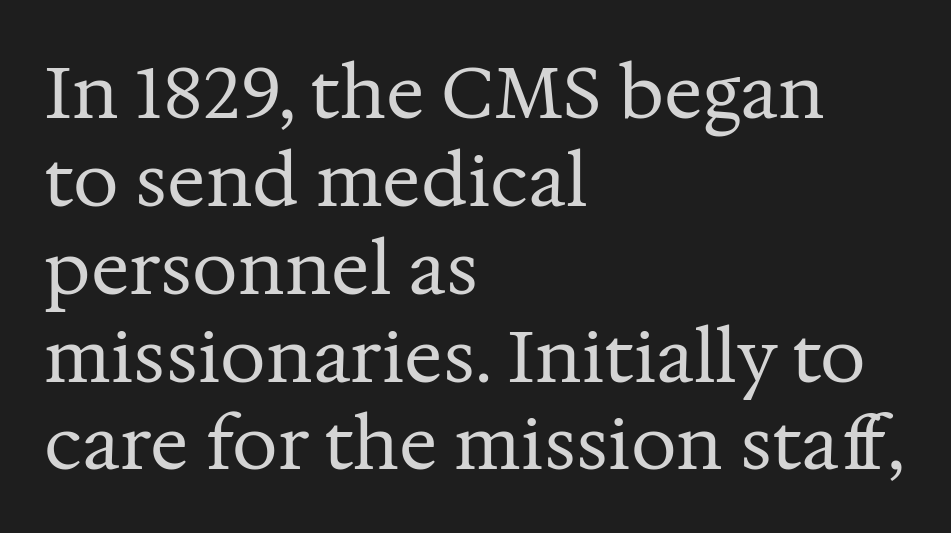
Designer's note — italics off, roman on. What kind of face is this? One with serifs. Glance below the letters and you will spot only blank space. Caption: standard tracking, unaltered. Note the varied advance widths — an 'i' is clearly narrower than an 'm'. The lines are quadded left.
